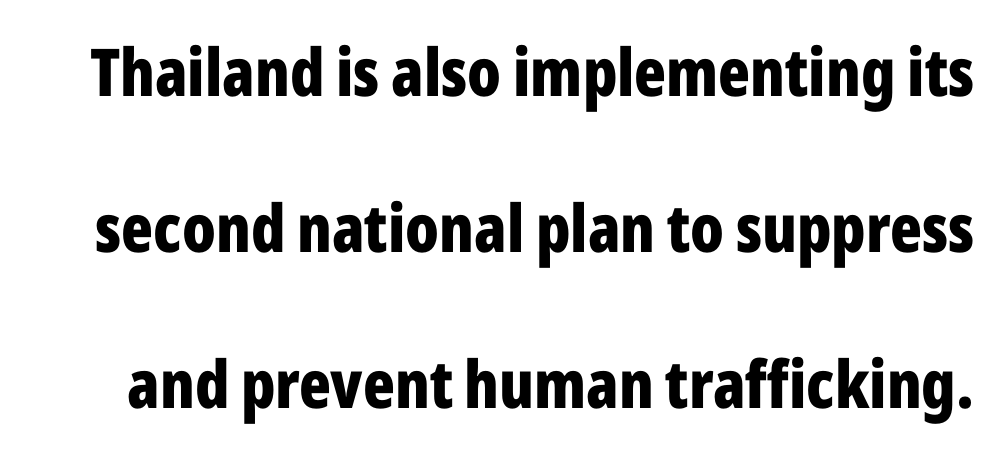
I'd call this a sans setting — the letters go barefoot. Anything drawn beneath the words? Only blank space. Tracking here is standard; glyphs follow each other at the usual distance. You'd pick this weight for a headline — it's a proper bold.
